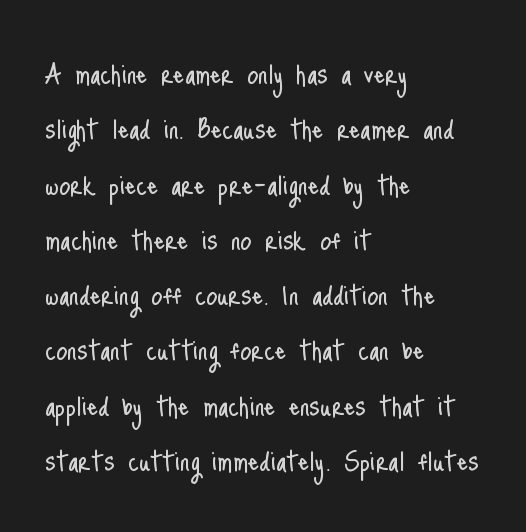
{"serif": "no", "italic": "no", "bold": "no", "weight": "light", "width": "condensed", "stroke_contrast": "low", "x_height": "small", "monospaced": "no", "underline": "no", "align": "left", "line_spacing": "normal", "line_spacing_ratio": 1.58, "letter_spacing": "normal", "letter_spacing_em": 0.0, "glyph_px": 35}
